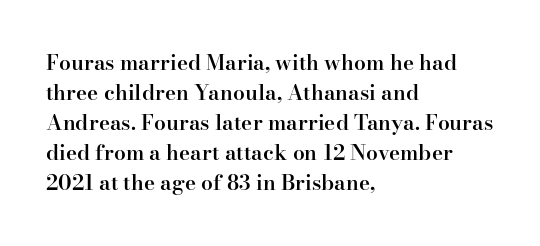
{"italic": "no", "bold": "semi", "underline": "no", "align": "left", "line_spacing": "normal", "line_spacing_ratio": 1.43, "letter_spacing": "normal", "letter_spacing_em": 0.0, "glyph_px": 21}
